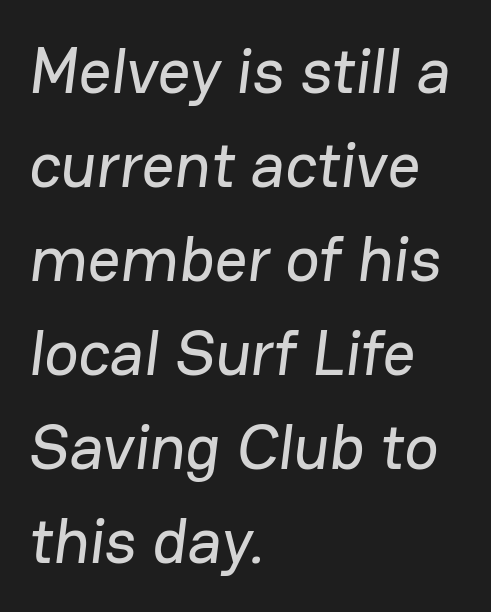
{"serif": "no", "width": "normal", "stroke_contrast": "low", "x_height": "medium", "monospaced": "no", "underline": "no", "align": "left", "line_spacing": "normal", "line_spacing_ratio": 1.47, "letter_spacing": "normal", "letter_spacing_em": 0.0, "glyph_px": 64}
